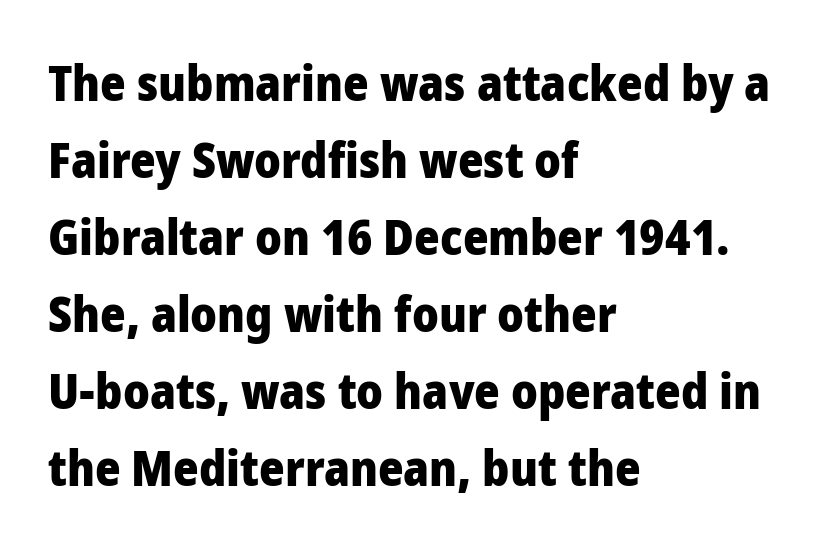
Q: Is the text bold? A: Yes.
Q: Is the text italic (slanted)? A: No, it is upright.
Q: Is the typeface a serif or a sans-serif typeface? A: Sans-serif.
Q: Is the text underlined? A: No.
Q: How is the paragraph aligned? A: Left-aligned.
Q: Is the spacing between letters normal or unusually wide? A: Normal.
Q: Is the spacing between lines tight, normal or loose? A: Normal.
Q: Width (condensed, normal, or wide)? A: Normal.
Q: Stroke contrast? A: Low.
Q: x-height? A: Medium.
Q: Monospaced? A: No.
